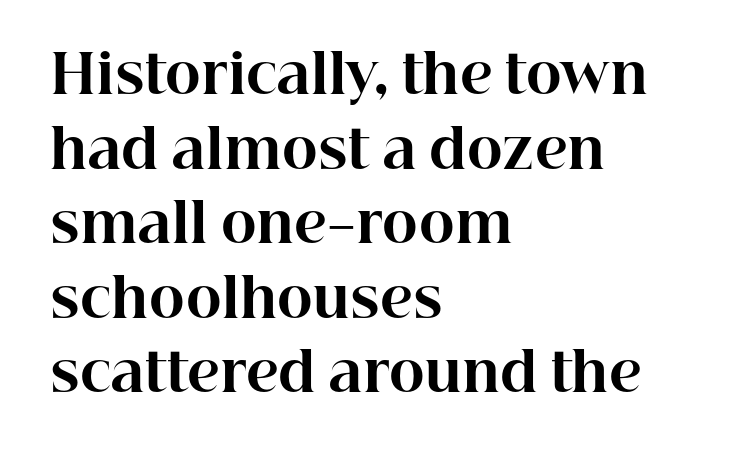
The image shows 54 px bold serif type, upright; set left-aligned, normal line spacing (1.38x), normal letter spacing, not underlined; high stroke contrast and a medium x-height.
